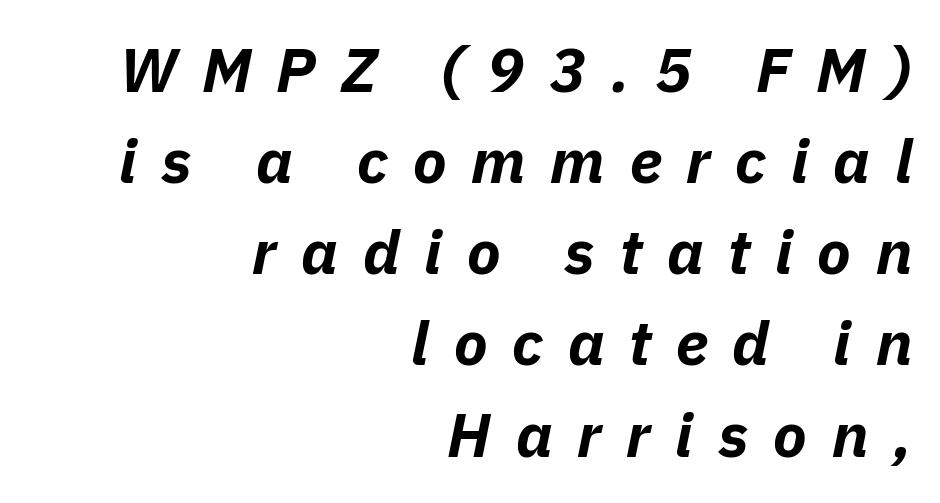
Q: Is the text bold? A: Yes.
Q: Is the text italic (slanted)? A: Yes, it leans right by about 11 degrees.
Q: Is the text underlined? A: No.
Q: How is the paragraph aligned? A: Right-aligned.
Q: Is the spacing between letters normal or unusually wide? A: Unusually wide.
Q: Is the spacing between lines tight, normal or loose? A: Normal.
Q: Width (condensed, normal, or wide)? A: Normal.
Q: Stroke contrast? A: Low.
Q: x-height? A: Medium.
Q: Monospaced? A: No.
